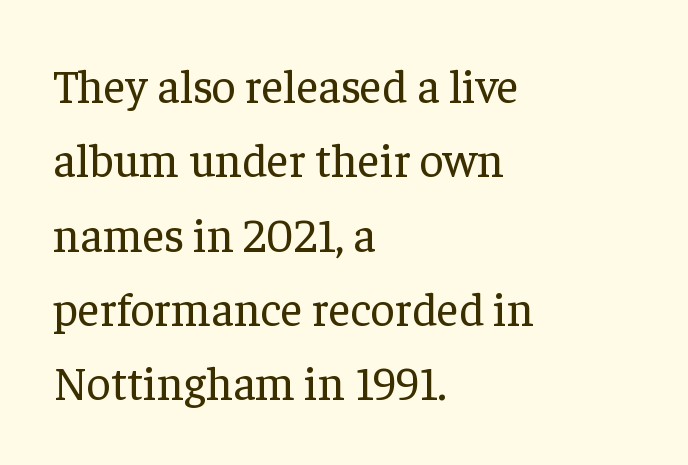
The image shows 47 px regular-weight serif type, upright; set left-aligned, normal line spacing (1.58x), normal letter spacing, not underlined; low stroke contrast and a medium x-height.
